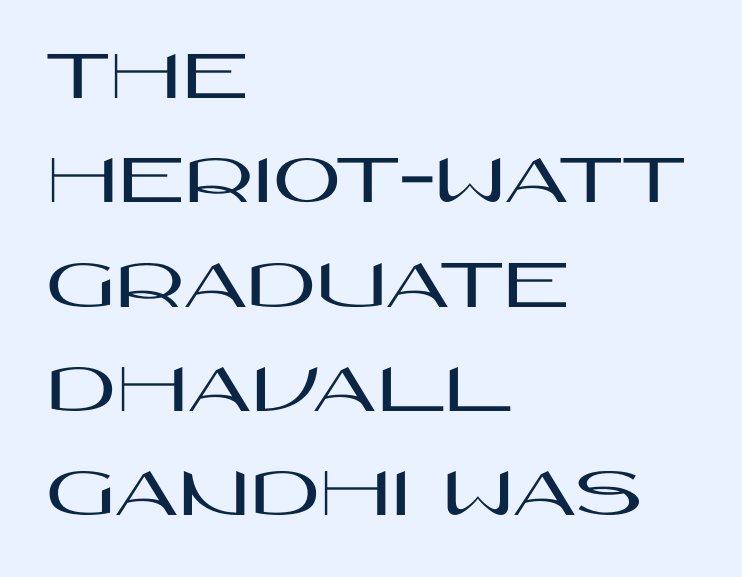
The image shows 74 px wide sans-serif type, upright; set left-aligned, normal line spacing (1.41x), normal letter spacing, not underlined; high stroke contrast and a large x-height.
